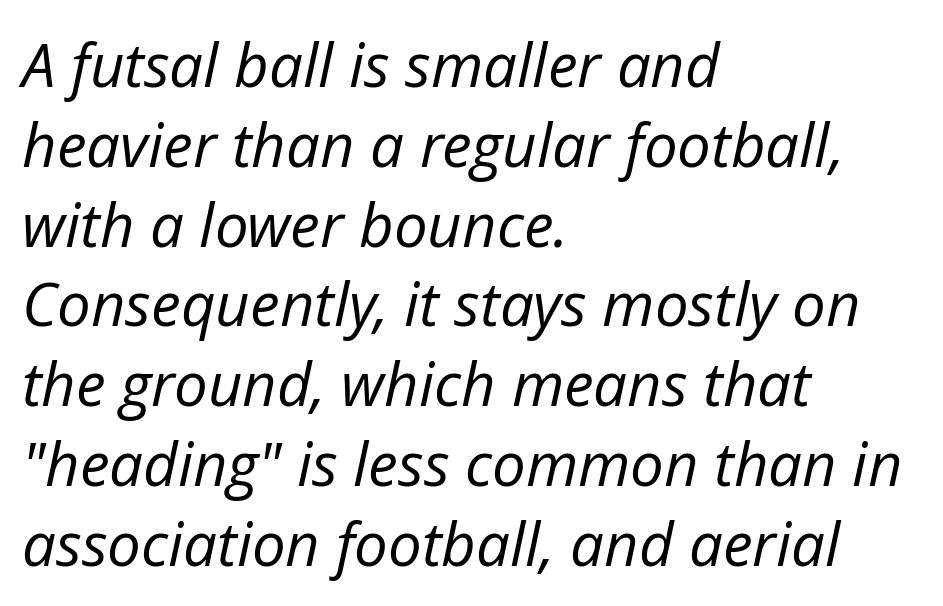
The image shows 60 px regular-weight type, italic (leaning right); set left-aligned, normal line spacing (1.33x), normal letter spacing, not underlined; low stroke contrast and a medium x-height.
